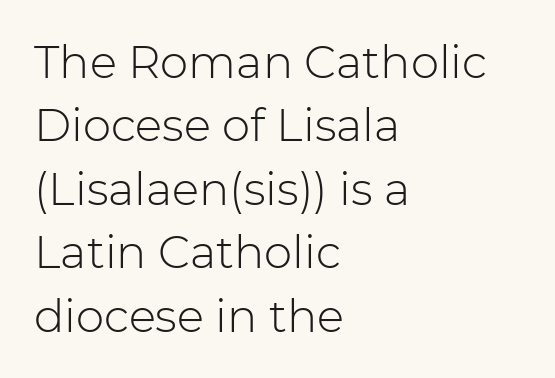
{"serif": "no", "italic": "no", "bold": "no", "weight": "light", "width": "normal", "stroke_contrast": "low", "x_height": "medium", "monospaced": "no", "underline": "no", "align": "left", "line_spacing": "normal", "line_spacing_ratio": 1.41, "letter_spacing": "normal", "letter_spacing_em": 0.0, "glyph_px": 45}
